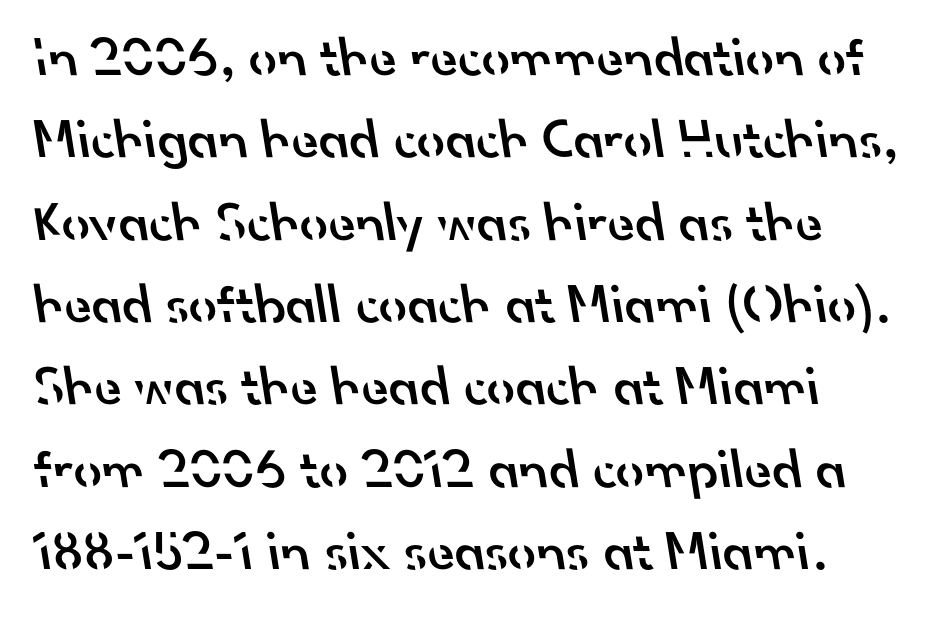
A clean baseline with only descenders dipping below it. The face used here is proportionally spaced, like ordinary book or web type. Strokes here are thickened, but only to semibold level. Is the block centered? No — it sits flush against the left margin. The line-height multiplier appears to be the usual default.
